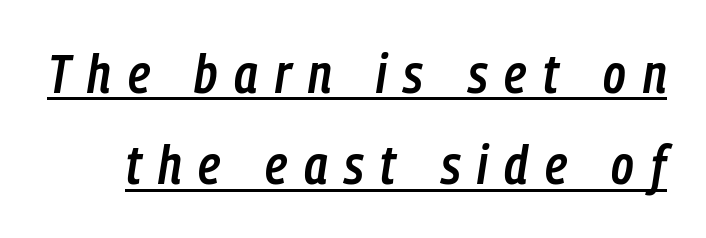
The image shows 54 px semibold, condensed type, italic (leaning right); set normal line spacing (1.69x), unusually wide letter spacing (+0.31 em), underlined; low stroke contrast and a medium x-height.
